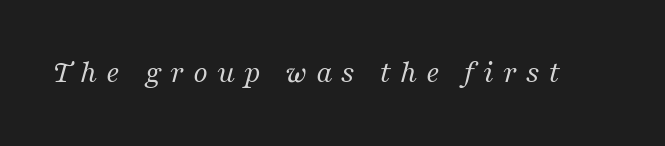
The image shows 32 px regular-weight serif type, italic (leaning right); set unusually wide letter spacing (+0.27 em), not underlined; medium stroke contrast and a medium x-height.
